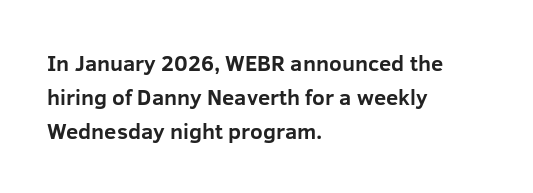
The lettering holds an erect, upright posture throughout. No word sits above an underline. Thick stems and heavy bowls — unmistakably bold. How are the letters spaced? Ordinarily, with no added tracking. Line beginnings align vertically; line endings do not.
